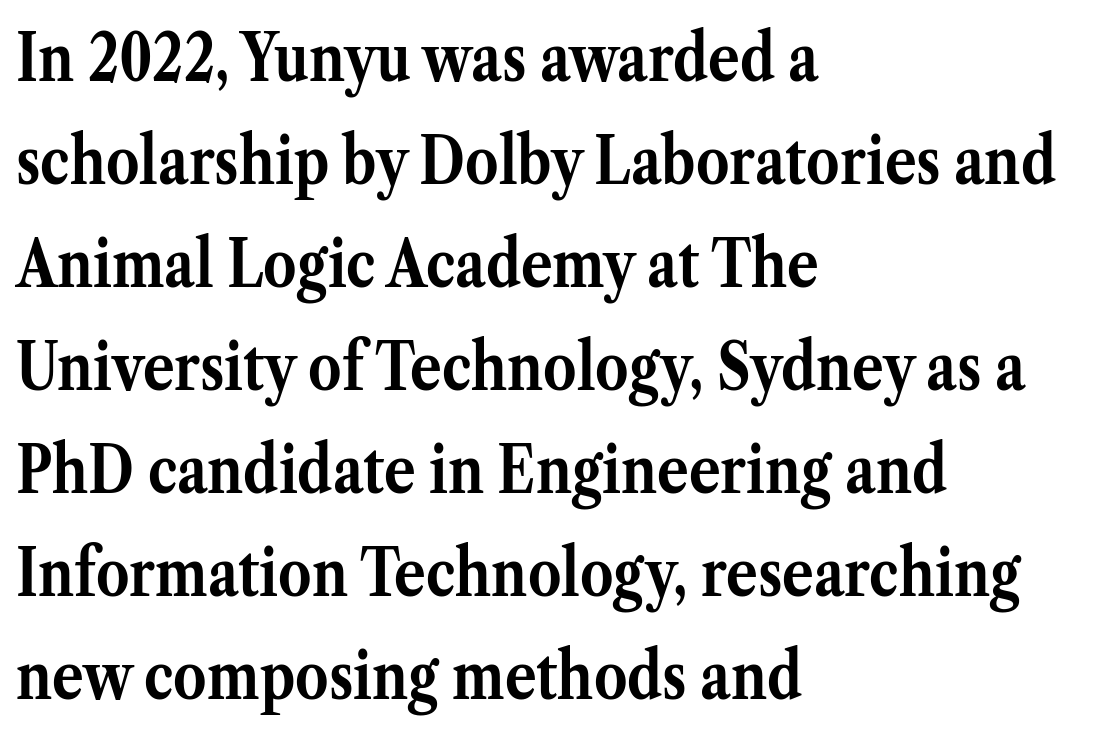
Is there much room between lines? A standard amount, neither cramped nor airy. Does the weight exceed regular? Yes, all the way to bold. The typesetter chose a ragged-right arrangement here. If you drew a line through each stem, it would be perfectly vertical.
